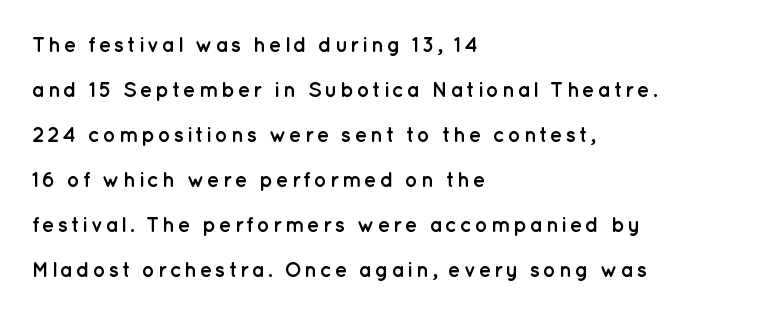
Q: Is the text bold? A: Yes.
Q: Is the text italic (slanted)? A: No, it is upright.
Q: Is the text underlined? A: No.
Q: How is the paragraph aligned? A: Left-aligned.
Q: Is the spacing between lines tight, normal or loose? A: Loose.
